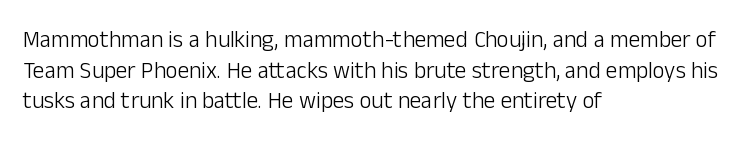
Q: Is the text bold? A: No.
Q: Is the text italic (slanted)? A: No, it is upright.
Q: Is the text underlined? A: No.
Q: How is the paragraph aligned? A: Left-aligned.
Q: Is the spacing between letters normal or unusually wide? A: Normal.
Q: Is the spacing between lines tight, normal or loose? A: Normal.
